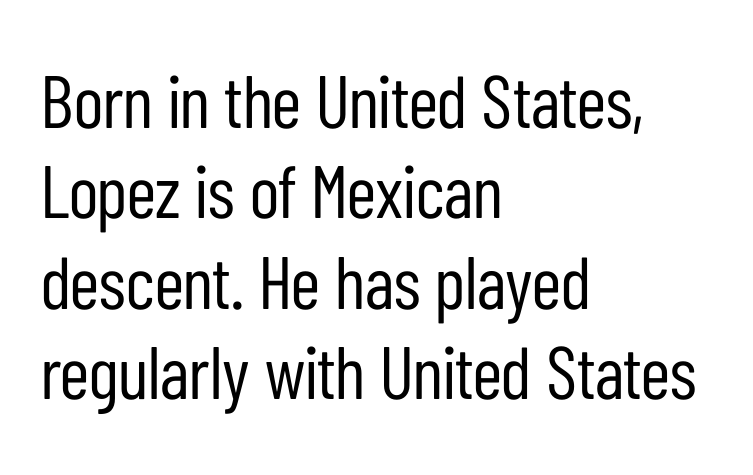
{"serif": "no", "italic": "no", "bold": "no", "weight": "regular", "width": "condensed", "stroke_contrast": "low", "x_height": "medium", "monospaced": "no", "underline": "no", "align": "left", "line_spacing_ratio": 1.22, "letter_spacing": "normal", "letter_spacing_em": 0.0, "glyph_px": 74}
